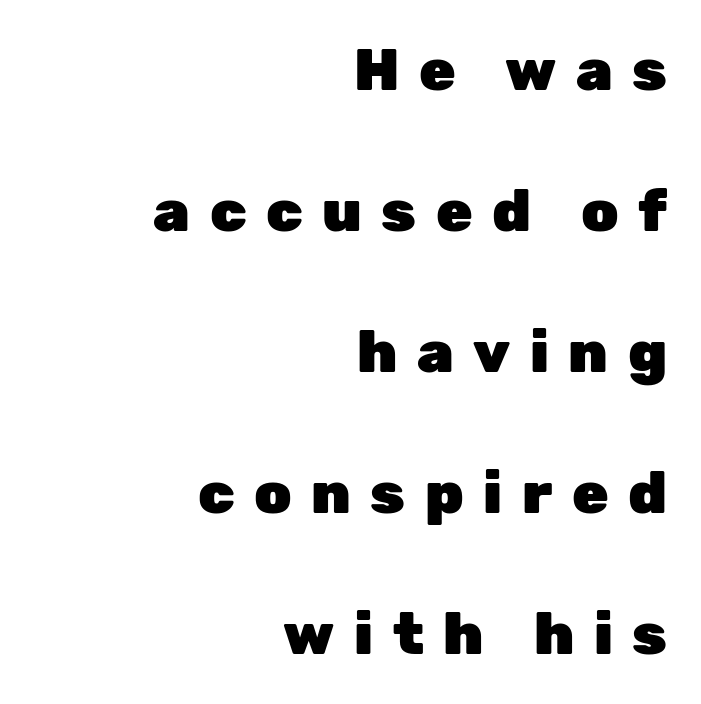
{"serif": "no", "italic": "no", "bold": "yes", "weight": "heavy", "width": "normal", "stroke_contrast": "low", "x_height": "medium", "monospaced": "no", "underline": "no", "align": "right", "line_spacing": "loose", "line_spacing_ratio": 2.39, "letter_spacing": "wide", "letter_spacing_em": 0.33, "glyph_px": 59}
